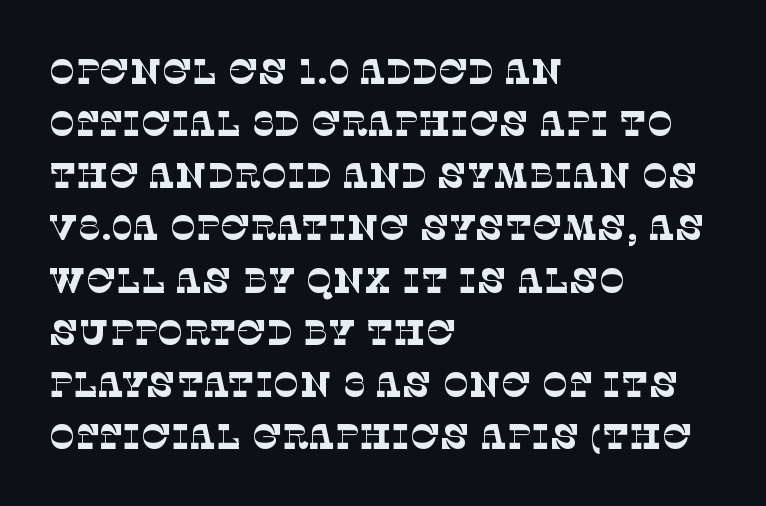
The letters advance in unequal steps, a hallmark of proportional type. The foot of each line stays bare and open. The horizontal fit of the characters is conventional and even. The vertical gap from one line to the next is medium.
